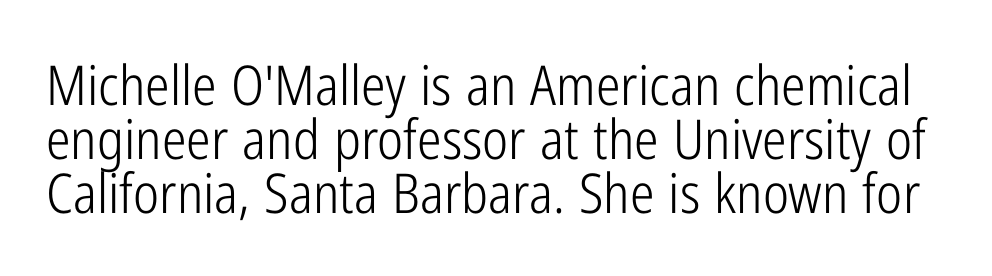
Q: Is the text bold? A: No.
Q: Is the text italic (slanted)? A: No, it is upright.
Q: Is the typeface a serif or a sans-serif typeface? A: Sans-serif.
Q: Is the text underlined? A: No.
Q: Is the spacing between letters normal or unusually wide? A: Normal.
Q: Is the spacing between lines tight, normal or loose? A: Tight.
Q: Width (condensed, normal, or wide)? A: Condensed.
Q: Stroke contrast? A: Low.
Q: x-height? A: Medium.
Q: Monospaced? A: No.
